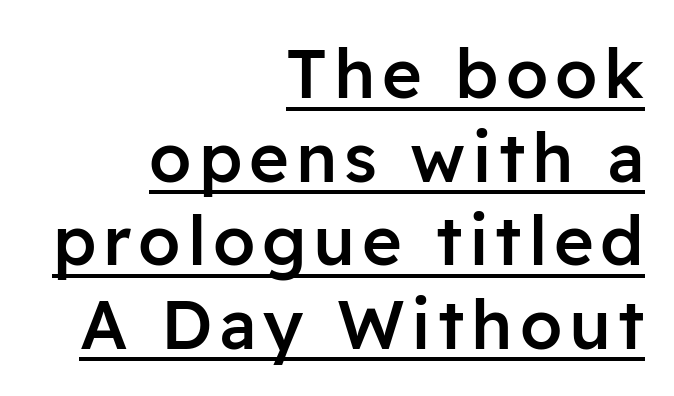
Q: Is the text bold? A: Semi-bold.
Q: Is the text italic (slanted)? A: No, it is upright.
Q: Is the typeface a serif or a sans-serif typeface? A: Sans-serif.
Q: Is the text underlined? A: Yes.
Q: How is the paragraph aligned? A: Right-aligned.
Q: Width (condensed, normal, or wide)? A: Normal.
Q: Stroke contrast? A: Low.
Q: x-height? A: Medium.
Q: Monospaced? A: No.
